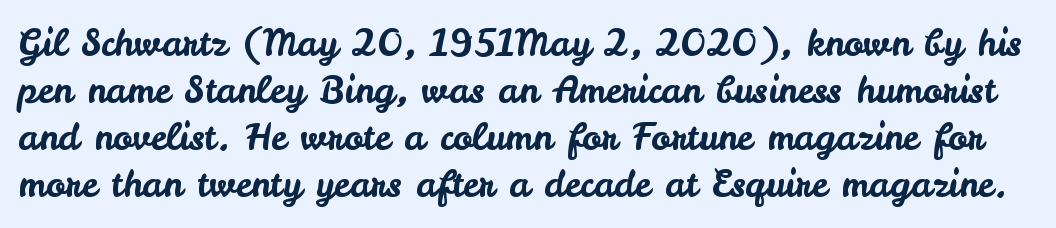
Q: Is the text italic (slanted)? A: Yes.
Q: Is the typeface a serif or a sans-serif typeface? A: Sans-serif.
Q: Is the text underlined? A: No.
Q: Is the spacing between letters normal or unusually wide? A: Normal.
Q: Is the spacing between lines tight, normal or loose? A: Normal.
Q: Width (condensed, normal, or wide)? A: Normal.
Q: Stroke contrast? A: Low.
Q: x-height? A: Small.
Q: Monospaced? A: No.
